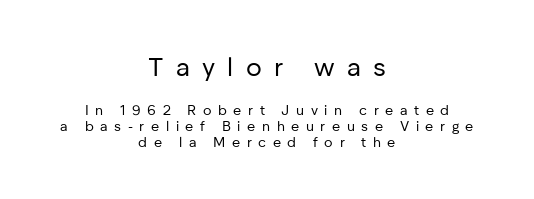
The string is rendered with underlining switched off. This is roman type, the default non-slanted kind. Observe the wide spacing: letters keep a clear distance from each other. The strokes are not fattened; the text isn't bold. Notice how descenders almost collide with the ascenders below — that's tight leading. Which margin do the lines hug? Neither — every line sits in the middle.
